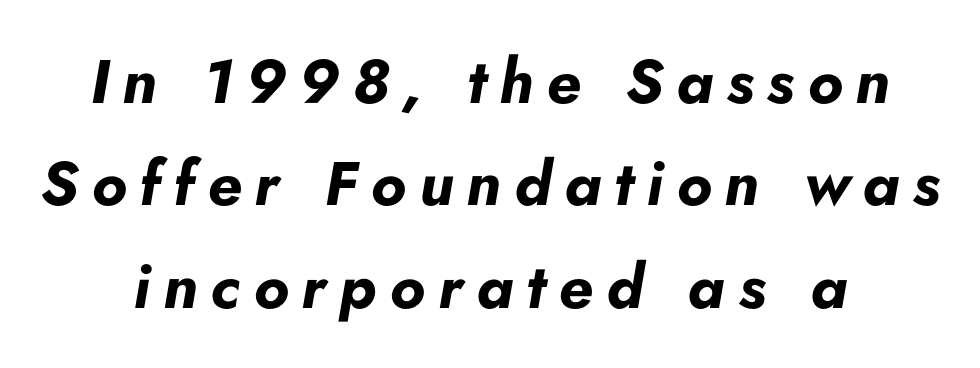
The image shows 62 px bold type, italic (leaning right); set centered, normal line spacing (1.65x), unusually wide letter spacing (+0.21 em), not underlined; low stroke contrast and a small x-height.
